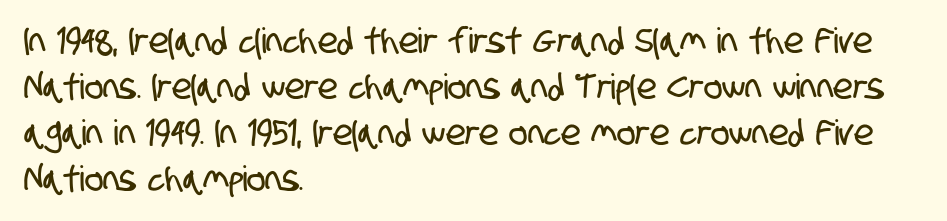
The image shows 35 px condensed sans-serif type; set left-aligned, normal line spacing (1.31x), normal letter spacing, not underlined; low stroke contrast and a large x-height.
